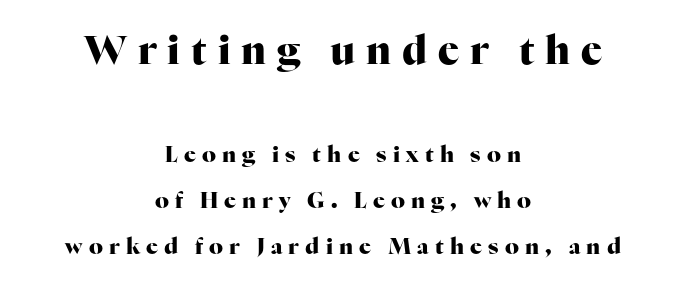
Q: Is the text bold? A: Yes.
Q: Is the text italic (slanted)? A: No, it is upright.
Q: Is the typeface a serif or a sans-serif typeface? A: Serif.
Q: Is the text underlined? A: No.
Q: How is the paragraph aligned? A: Centered.
Q: Is the spacing between letters normal or unusually wide? A: Unusually wide.
Q: Is the spacing between lines tight, normal or loose? A: Loose.
Q: Which block of text is set in a larger size, the first (top) or the second (bottom)? A: The first (top) one.
Q: Width (condensed, normal, or wide)? A: Normal.
Q: Stroke contrast? A: High.
Q: x-height? A: Medium.
Q: Monospaced? A: No.
